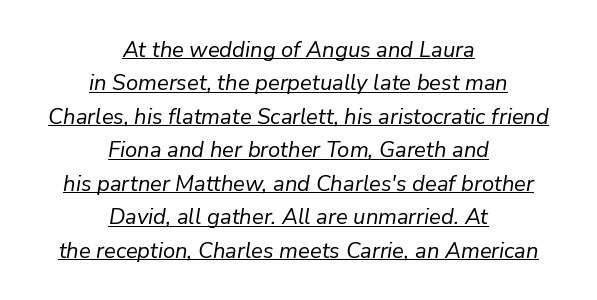
The image shows 22 px text type, italic (leaning right); set centered, normal line spacing (1.52x), normal letter spacing, underlined.
